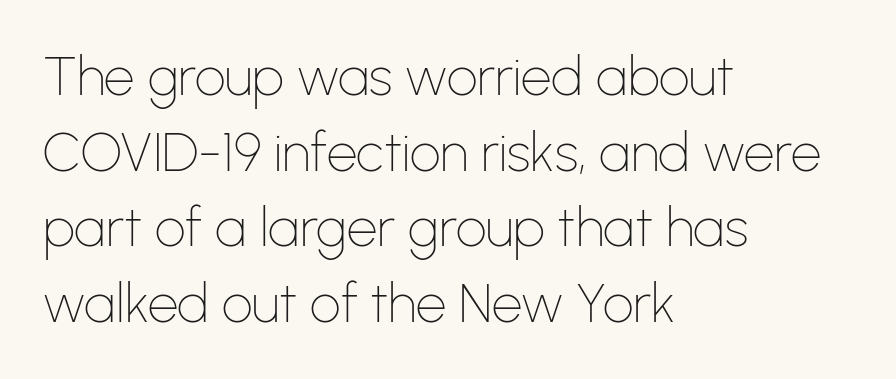
The image shows 54 px thin sans-serif type, upright; set left-aligned, normal line spacing (1.4x), normal letter spacing, not underlined; low stroke contrast and a medium x-height.
